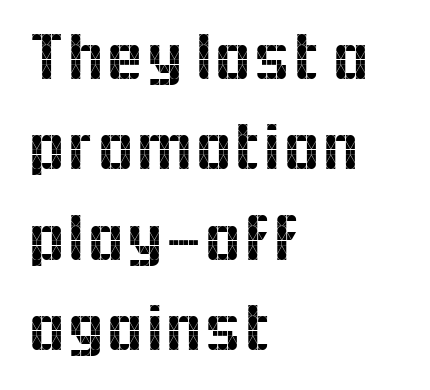
The line texture is even and compact thanks to regular tracking. The words here are not underlined. Letterform terminals end flat and unadorned throughout the passage. Note the varied advance widths — an 'i' is clearly narrower than an 'm'.
